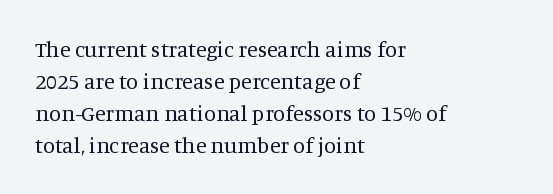
{"italic": "no", "bold": "no", "underline": "no", "align": "left", "line_spacing": "normal", "line_spacing_ratio": 1.45, "letter_spacing": "normal", "letter_spacing_em": 0.0, "glyph_px": 22}
